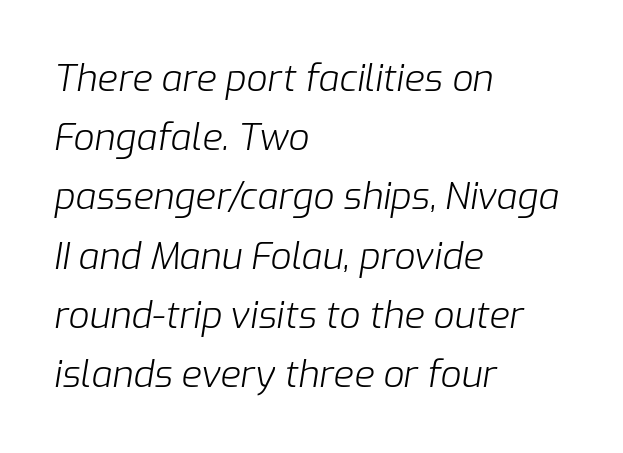
The image shows 37 px light type, italic (leaning right); set left-aligned, normal line spacing (1.6x), normal letter spacing, not underlined; low stroke contrast and a medium x-height.
